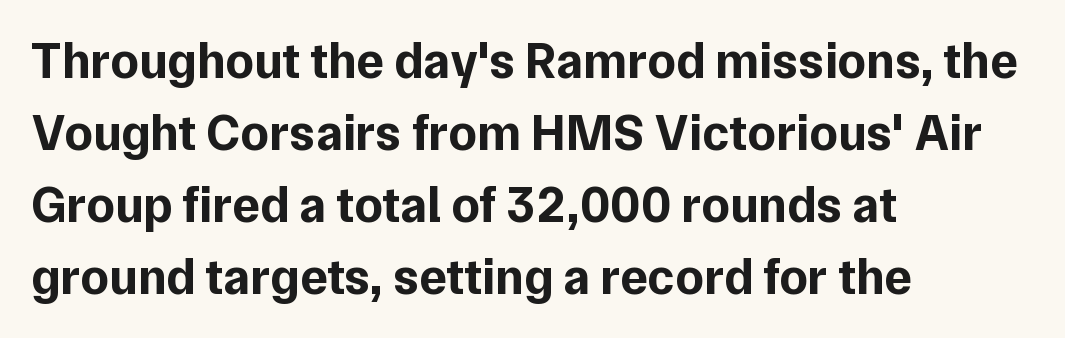
{"serif": "no", "italic": "no", "bold": "yes", "weight": "bold", "width": "normal", "stroke_contrast": "low", "x_height": "medium", "monospaced": "no", "underline": "no", "align": "left", "line_spacing": "normal", "line_spacing_ratio": 1.41, "letter_spacing": "normal", "letter_spacing_em": 0.0, "glyph_px": 51}
